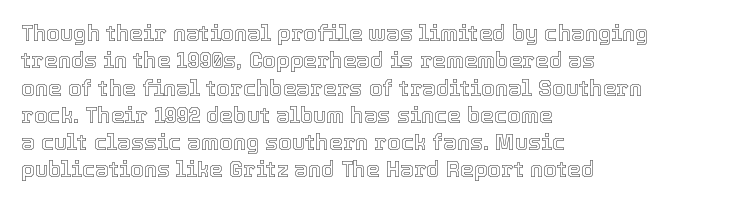
Q: Is the text italic (slanted)? A: No, it is upright.
Q: Is the text underlined? A: No.
Q: How is the paragraph aligned? A: Left-aligned.
Q: Is the spacing between letters normal or unusually wide? A: Normal.
